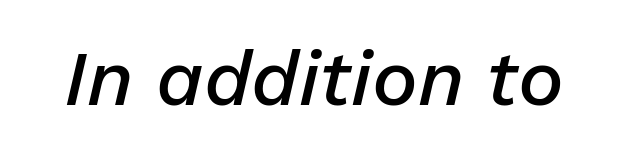
There's an unmistakable incline to the writing here. Each glyph is drawn with semibold strokes, heavier than normal yet not fully bold. The passage shown has conventional tracking throughout. Is this a fixed-width face? No — the glyphs have proportional, varying widths. Bare-footed words on every line.
